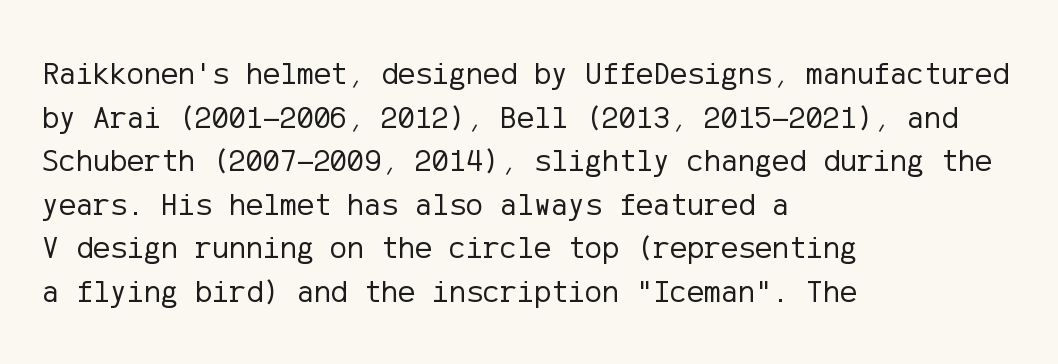
{"serif": "no", "italic": "no", "bold": "no", "weight": "regular", "width": "normal", "stroke_contrast": "low", "x_height": "medium", "underline": "no", "align": "left", "line_spacing": "normal", "line_spacing_ratio": 1.36, "letter_spacing": "normal", "letter_spacing_em": 0.0, "glyph_px": 32}
